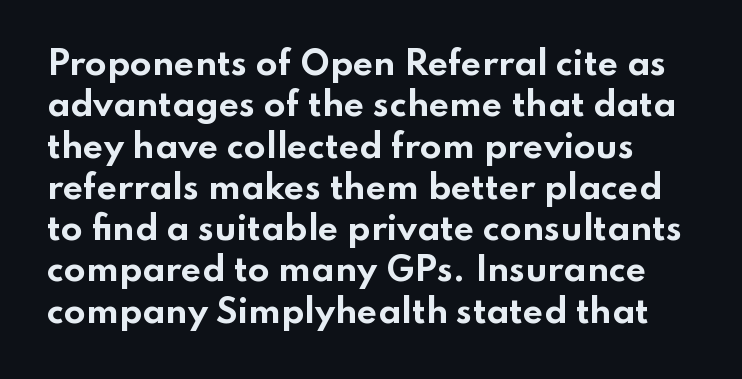
{"serif": "no", "italic": "no", "bold": "yes", "weight": "bold", "width": "wide", "stroke_contrast": "low", "x_height": "small", "monospaced": "no", "underline": "no", "line_spacing": "normal", "line_spacing_ratio": 1.29, "letter_spacing": "normal", "letter_spacing_em": 0.0, "glyph_px": 32}
